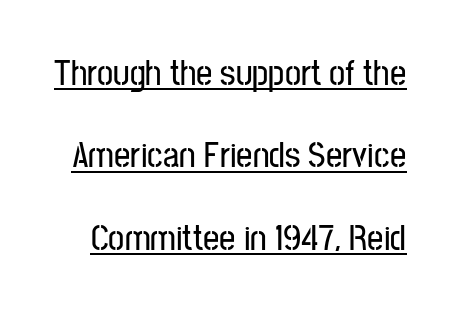
{"serif": "no", "italic": "no", "width": "condensed", "stroke_contrast": "low", "x_height": "medium", "monospaced": "no", "underline": "yes", "line_spacing": "loose", "line_spacing_ratio": 2.29, "letter_spacing": "normal", "letter_spacing_em": 0.0, "glyph_px": 36}
